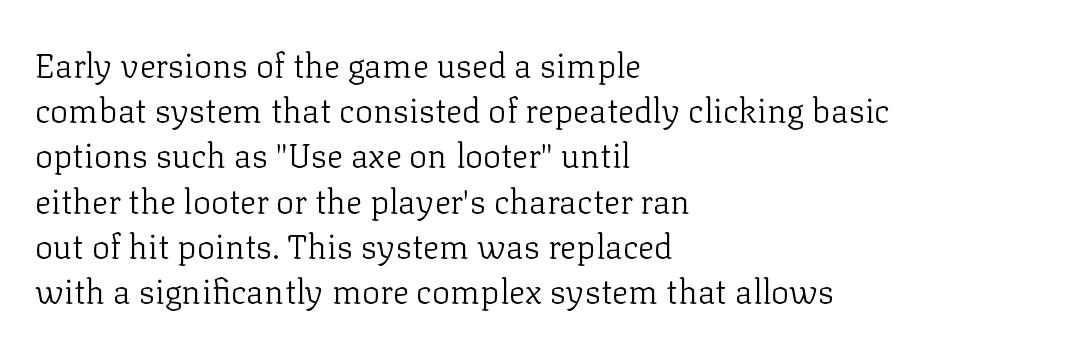
Q: Is the text bold? A: No.
Q: Is the text italic (slanted)? A: No, it is upright.
Q: Is the typeface a serif or a sans-serif typeface? A: Serif.
Q: Is the text underlined? A: No.
Q: How is the paragraph aligned? A: Left-aligned.
Q: Is the spacing between letters normal or unusually wide? A: Normal.
Q: Is the spacing between lines tight, normal or loose? A: Normal.
Q: Width (condensed, normal, or wide)? A: Normal.
Q: Stroke contrast? A: Low.
Q: x-height? A: Medium.
Q: Monospaced? A: No.
